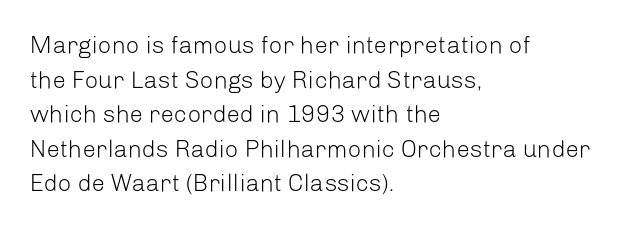
Q: Is the text bold? A: No.
Q: Is the text italic (slanted)? A: No, it is upright.
Q: Is the text underlined? A: No.
Q: How is the paragraph aligned? A: Left-aligned.
Q: Is the spacing between letters normal or unusually wide? A: Normal.
Q: Is the spacing between lines tight, normal or loose? A: Normal.
